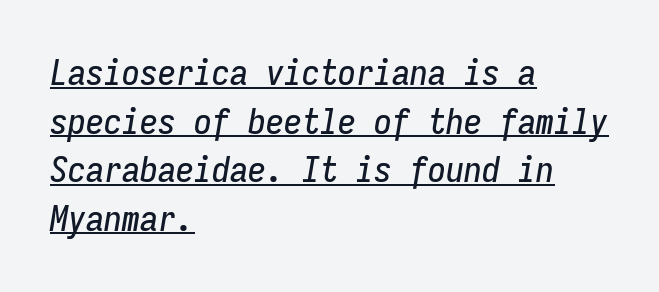
The image shows 36 px condensed type, italic (leaning right), monospaced; set left-aligned, normal line spacing (1.35x), normal letter spacing, underlined; low stroke contrast and a medium x-height.
